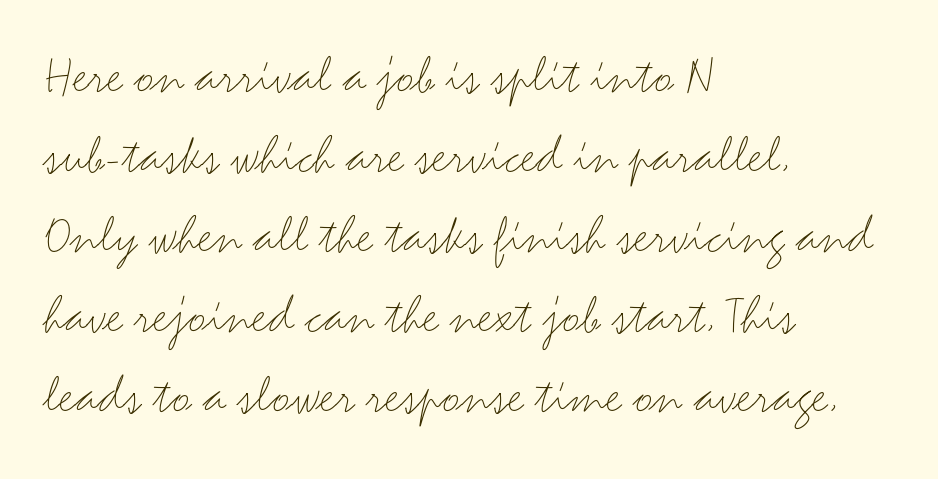
Just letters on the line, the space beneath them empty. A quiet, ordinary-to-light weight characterises the typeface. Regular leading. A sans-serif font was chosen for this passage. The ragged edge is on the right, which tells us the setting is flush left.
